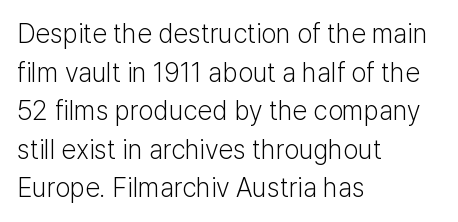
The image shows 27 px text type, upright; set left-aligned, normal line spacing (1.43x), normal letter spacing, not underlined.
